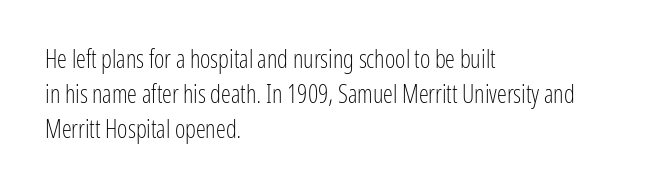
Q: Is the text bold? A: No.
Q: Is the text italic (slanted)? A: No, it is upright.
Q: Is the text underlined? A: No.
Q: How is the paragraph aligned? A: Left-aligned.
Q: Is the spacing between letters normal or unusually wide? A: Normal.
Q: Is the spacing between lines tight, normal or loose? A: Normal.
